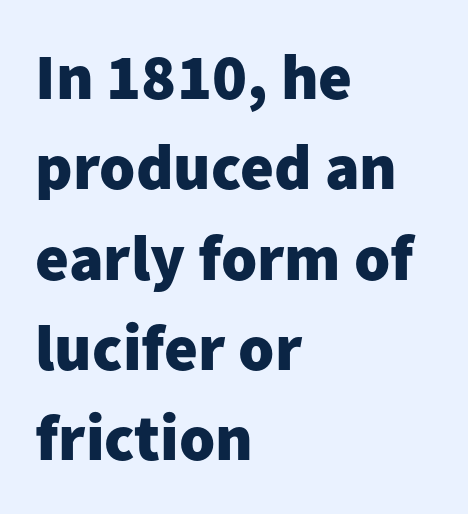
The image shows 65 px heavy sans-serif type, upright; set left-aligned, normal line spacing (1.39x), normal letter spacing, not underlined; low stroke contrast and a medium x-height.
